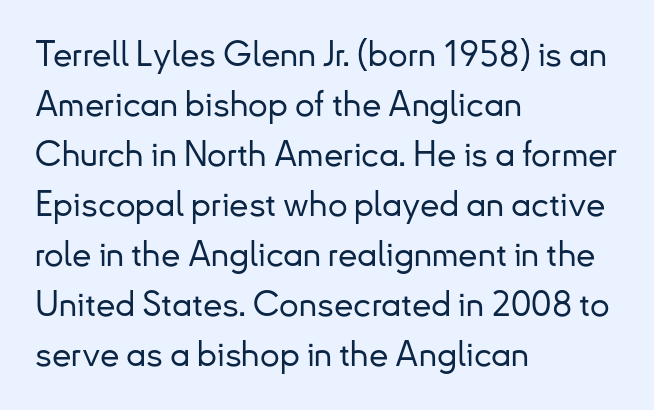
Q: Is the text italic (slanted)? A: No, it is upright.
Q: Is the typeface a serif or a sans-serif typeface? A: Sans-serif.
Q: Is the text underlined? A: No.
Q: How is the paragraph aligned? A: Left-aligned.
Q: Is the spacing between letters normal or unusually wide? A: Normal.
Q: Is the spacing between lines tight, normal or loose? A: Normal.
Q: Width (condensed, normal, or wide)? A: Normal.
Q: Stroke contrast? A: Low.
Q: x-height? A: Small.
Q: Monospaced? A: No.
